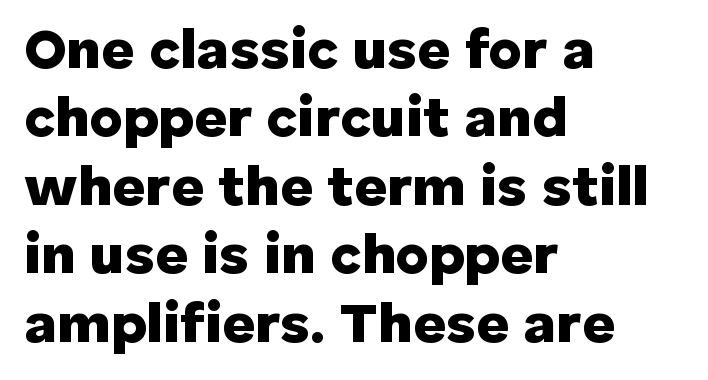
Grotesque or geometric, the face here clearly has no serifs. The specimen reads as upright at a glance. Teacher's note: observe the even left margin — that is flush-left alignment. Do the characters align in a grid? No, the font is proportional. Only glyphs here, with clear space below each row.
